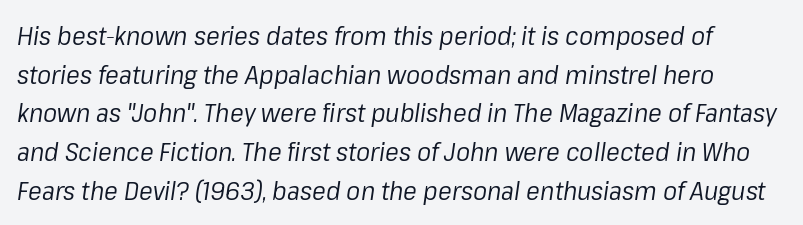
The strip under each line holds only bare page. Is the stroke heavy? The answer is a plain regular-or-lighter. The letters sit at their default tracking, neither squeezed nor spread. Is there much room between lines? A standard amount, neither cramped nor airy. You can tell it's italic because the verticals aren't actually vertical.
